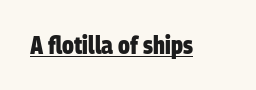
The image shows 24 px bold type; set normal letter spacing, underlined.
